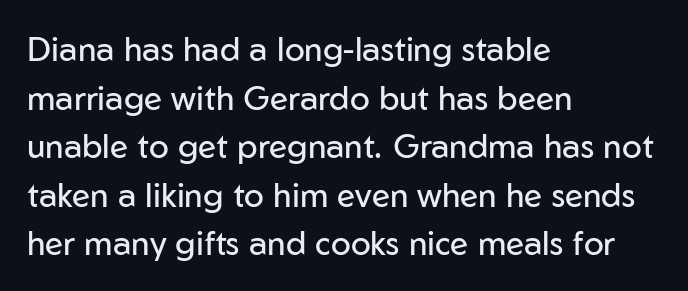
The image shows 33 px regular-weight sans-serif type, upright; set left-aligned, normal line spacing (1.47x), normal letter spacing, not underlined; low stroke contrast and a medium x-height.
